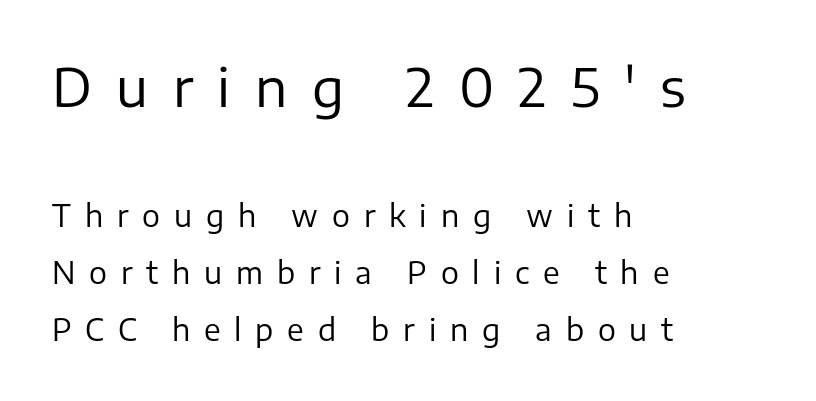
{"serif": "no", "italic": "no", "bold": "no", "weight": "regular", "width": "normal", "stroke_contrast": "low", "x_height": "medium", "monospaced": "no", "underline": "no", "align": "left", "line_spacing": "loose", "line_spacing_ratio": 1.91, "letter_spacing": "wide", "letter_spacing_em": 0.46, "larger_block": "first", "size_ratio": 1.77, "glyph_px": 53}
